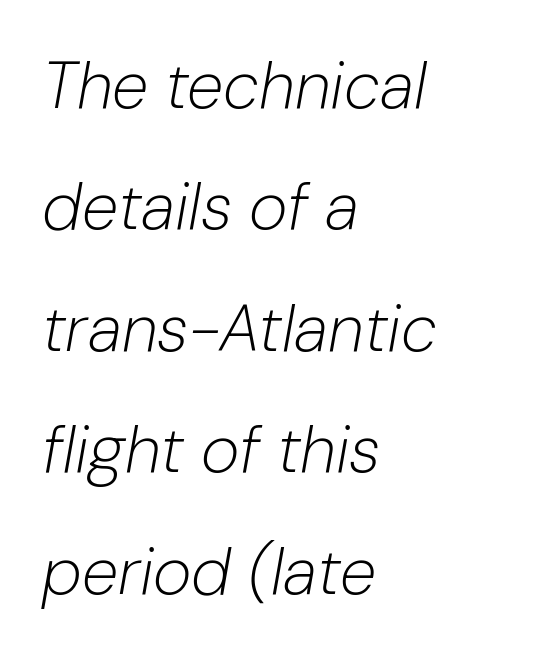
{"italic": "yes", "lean": "right", "slant_degrees": 10, "bold": "no", "weight": "light", "width": "normal", "stroke_contrast": "low", "x_height": "medium", "monospaced": "no", "underline": "no", "align": "left", "line_spacing_ratio": 1.84, "letter_spacing": "normal", "letter_spacing_em": 0.0, "glyph_px": 66}
